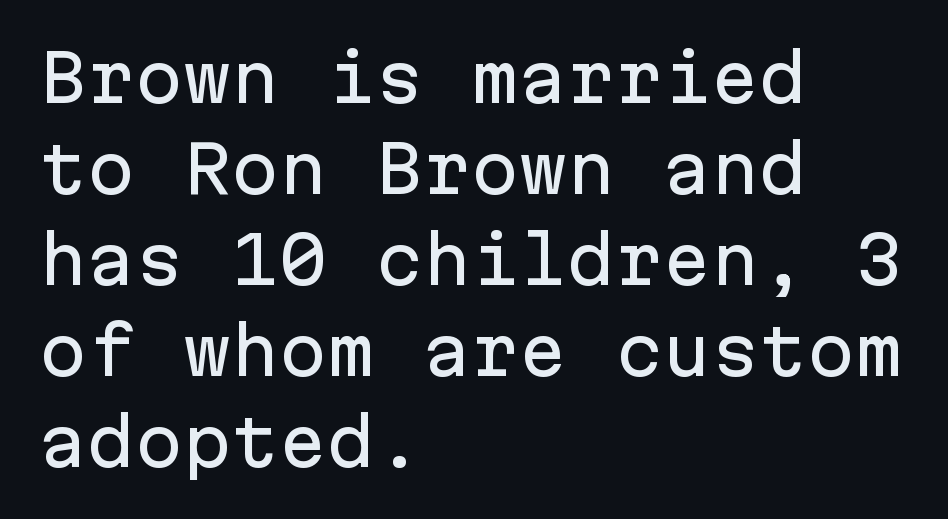
{"serif": "no", "italic": "no", "width": "normal", "stroke_contrast": "low", "x_height": "medium", "monospaced": "yes", "underline": "no", "align": "left", "line_spacing": "normal", "line_spacing_ratio": 1.42, "letter_spacing": "normal", "letter_spacing_em": 0.0, "glyph_px": 64}
